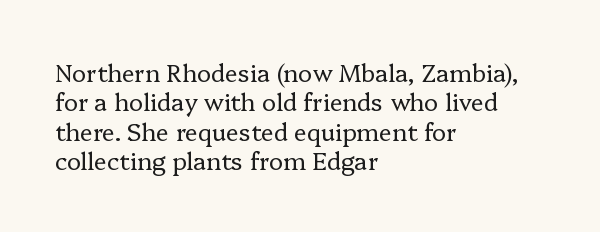
The image shows 24 px text type, upright; set left-aligned, line spacing 1.22x, normal letter spacing, not underlined.
